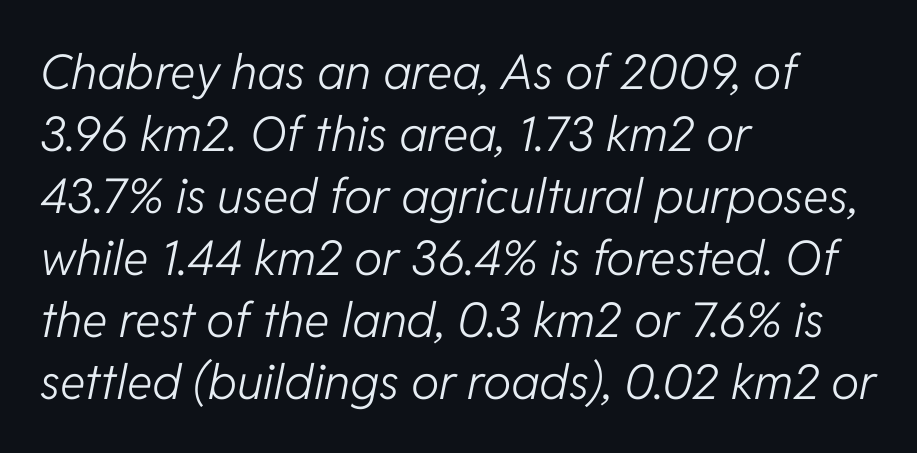
Q: Is the text bold? A: No.
Q: Is the text italic (slanted)? A: Yes, it leans right by about 11 degrees.
Q: Is the text underlined? A: No.
Q: How is the paragraph aligned? A: Left-aligned.
Q: Is the spacing between letters normal or unusually wide? A: Normal.
Q: Is the spacing between lines tight, normal or loose? A: Normal.
Q: Width (condensed, normal, or wide)? A: Normal.
Q: Stroke contrast? A: Low.
Q: x-height? A: Medium.
Q: Monospaced? A: No.
